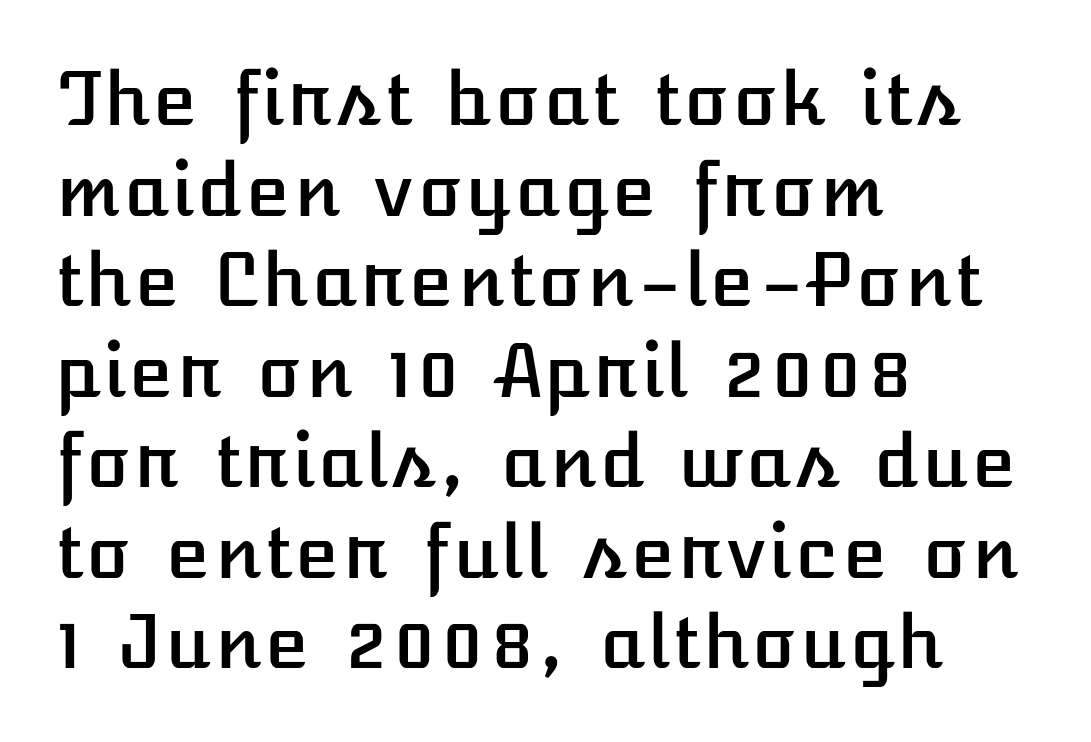
{"italic": "no", "width": "normal", "stroke_contrast": "low", "x_height": "medium", "underline": "no", "align": "left", "line_spacing_ratio": 1.24, "letter_spacing": "normal", "letter_spacing_em": 0.0, "glyph_px": 73}
